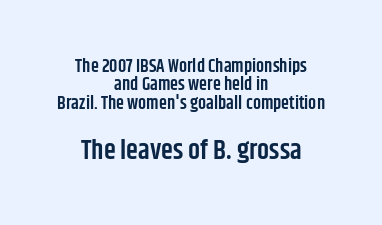
{"italic": "no", "bold": "semi", "underline": "no", "align": "center", "line_spacing": "tight", "line_spacing_ratio": 1.02, "letter_spacing": "normal", "letter_spacing_em": 0.0, "larger_block": "second", "size_ratio": 1.5, "glyph_px": 27}
